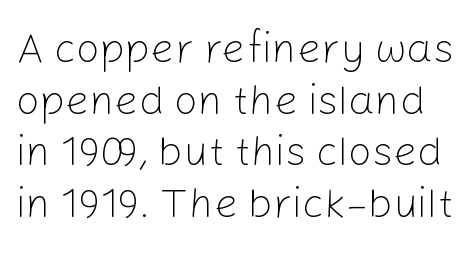
{"serif": "no", "italic": "no", "bold": "no", "weight": "light", "width": "normal", "stroke_contrast": "low", "x_height": "medium", "monospaced": "no", "underline": "no", "line_spacing_ratio": 1.23, "letter_spacing": "normal", "letter_spacing_em": 0.0, "glyph_px": 42}
